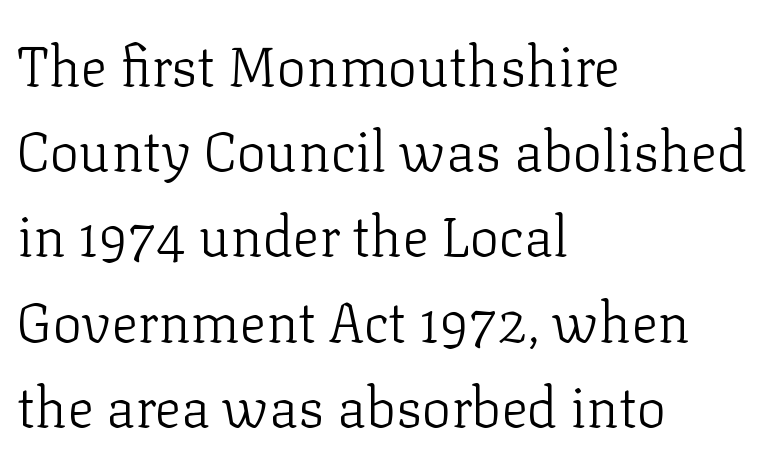
The image shows 55 px light serif type, upright; set left-aligned, normal line spacing (1.55x), normal letter spacing, not underlined; low stroke contrast and a medium x-height.
